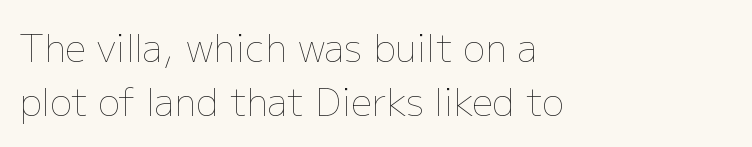
Stem width sits at or under what a default text font uses. Rows of type keep a routine distance in the vertical direction. Anything drawn beneath the words? Only blank space. No italicization has been applied; the sample stays upright. Compared with typical body copy, the letter spacing here is the same. Proportional: the letters do not fall into vertical columns.
